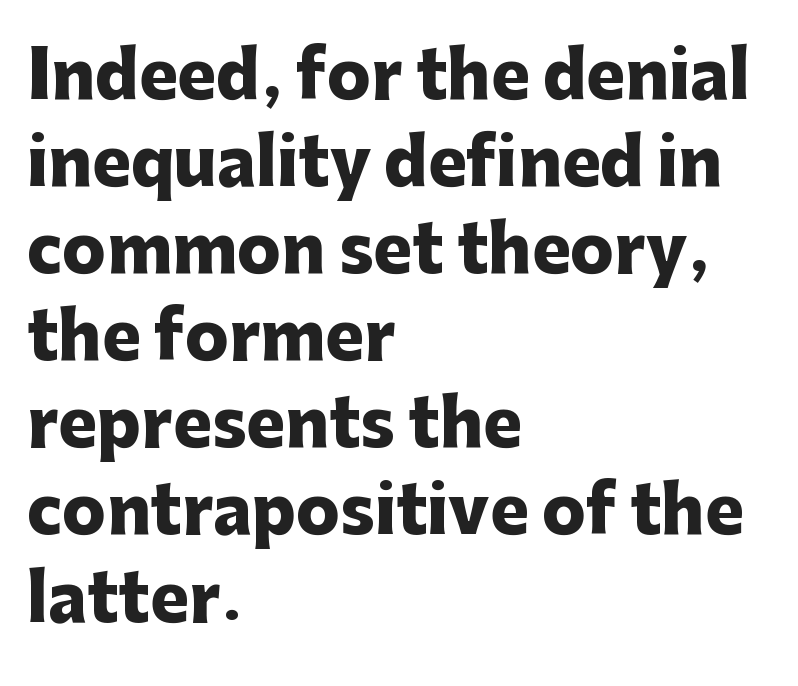
Where is the straight margin? On the left. Honestly, the row spacing looks completely unremarkable. Observe the absence of serifs on each vertical stroke in this sample. The type is set solid horizontally, with unmodified tracking.
